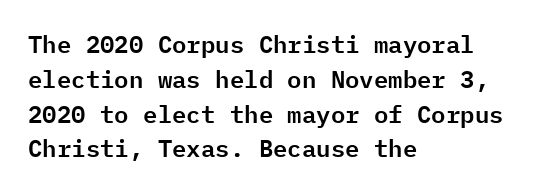
{"italic": "no", "underline": "no", "align": "left", "line_spacing": "normal", "line_spacing_ratio": 1.45, "letter_spacing": "normal", "letter_spacing_em": 0.0, "glyph_px": 24}
